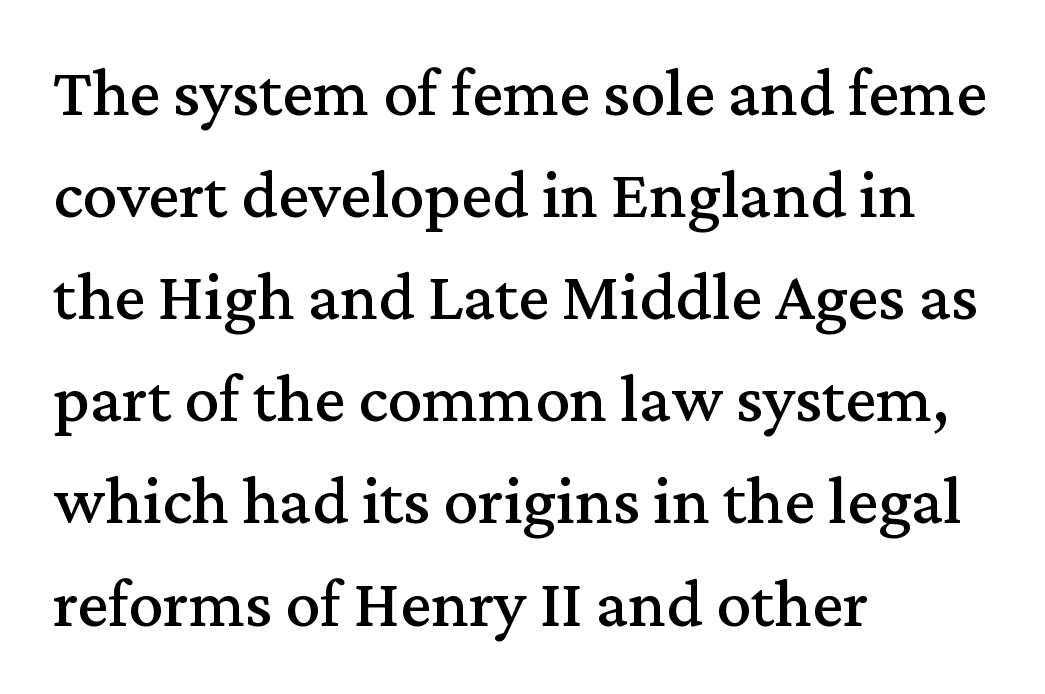
The image shows 69 px serif type, upright; set left-aligned, normal line spacing (1.48x), normal letter spacing, not underlined; medium stroke contrast and a medium x-height.
